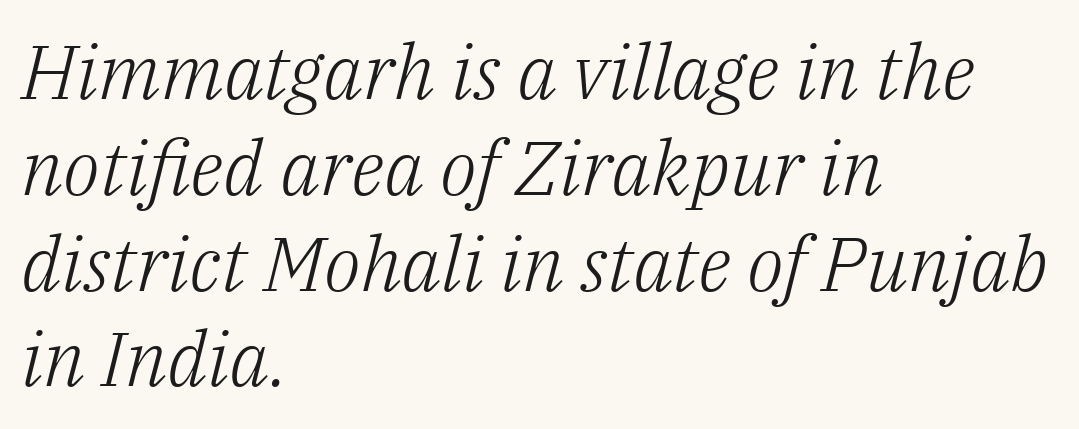
{"serif": "yes", "italic": "yes", "lean": "right", "slant_degrees": 14, "bold": "no", "weight": "light", "width": "normal", "stroke_contrast": "low", "x_height": "medium", "monospaced": "no", "underline": "no", "align": "left", "line_spacing": "normal", "line_spacing_ratio": 1.26, "letter_spacing": "normal", "letter_spacing_em": 0.0, "glyph_px": 76}
